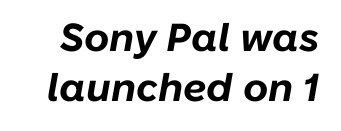
The image shows 39 px bold type, italic (leaning right); set normal line spacing (1.27x), normal letter spacing, not underlined; low stroke contrast and a medium x-height.
